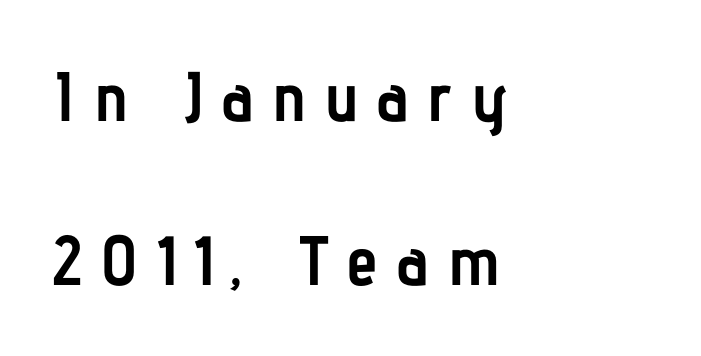
The image shows 70 px semibold, condensed sans-serif type, upright; set left-aligned, loose line spacing (2.35x), unusually wide letter spacing (+0.27 em), not underlined; low stroke contrast and a medium x-height.
